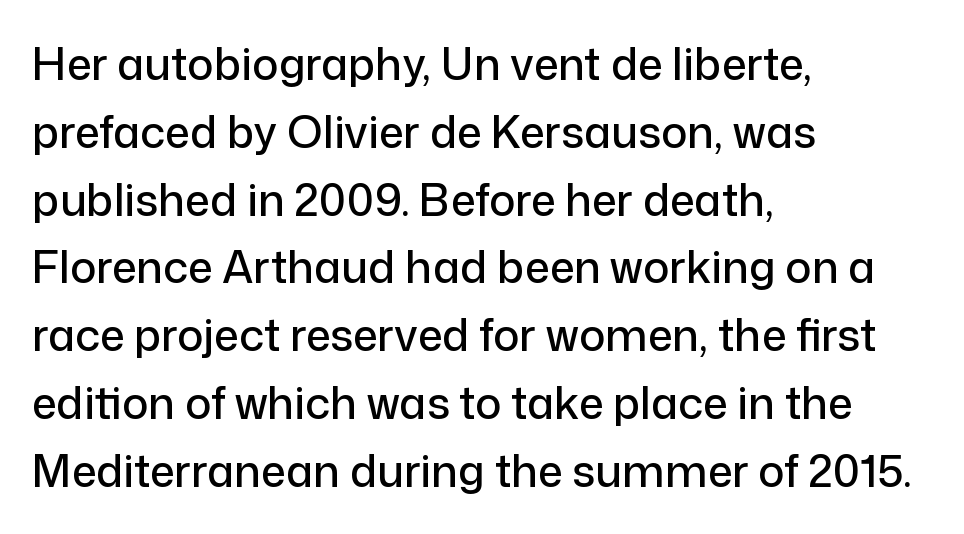
{"serif": "no", "italic": "no", "width": "normal", "stroke_contrast": "low", "x_height": "medium", "monospaced": "no", "underline": "no", "align": "left", "line_spacing": "normal", "line_spacing_ratio": 1.54, "letter_spacing": "normal", "letter_spacing_em": 0.0, "glyph_px": 44}
